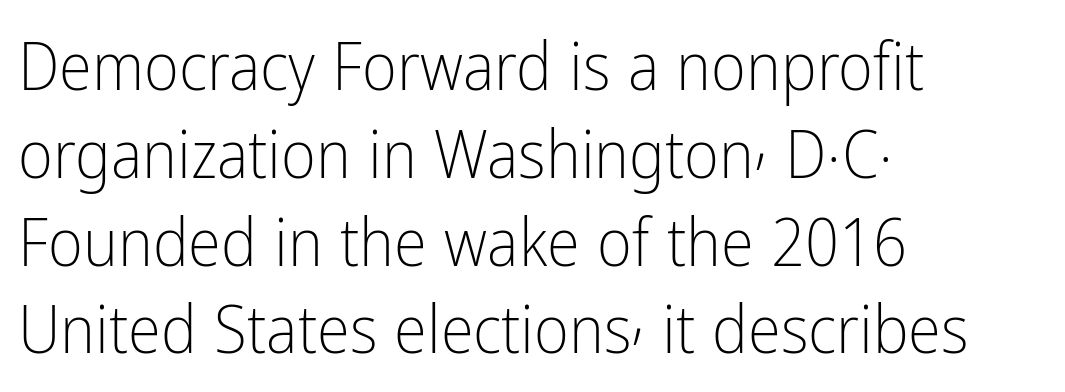
{"serif": "no", "italic": "no", "bold": "no", "weight": "light", "width": "condensed", "stroke_contrast": "low", "x_height": "medium", "monospaced": "no", "underline": "no", "align": "left", "line_spacing": "normal", "line_spacing_ratio": 1.31, "letter_spacing": "normal", "letter_spacing_em": 0.0, "glyph_px": 67}
